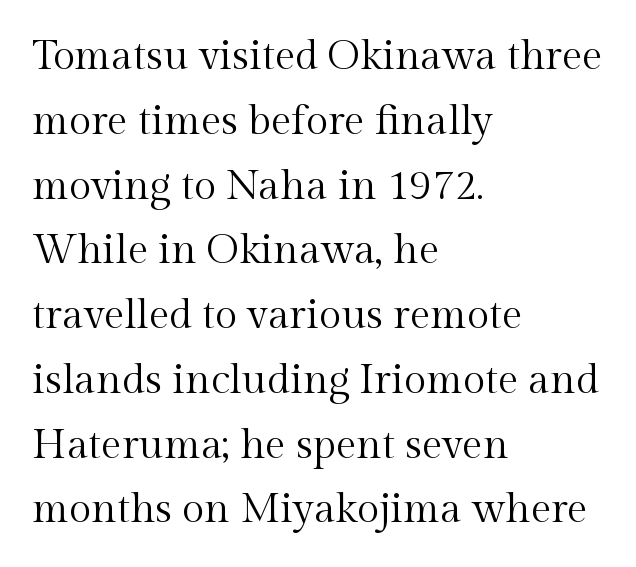
Letters rest on an invisible, unmarked baseline. Designer's note — italics off, roman on. Normally led — the rows are evenly, conventionally spaced. The paragraph has a hard left edge and a soft right edge. Letterform terminals end in serifs throughout the passage.
